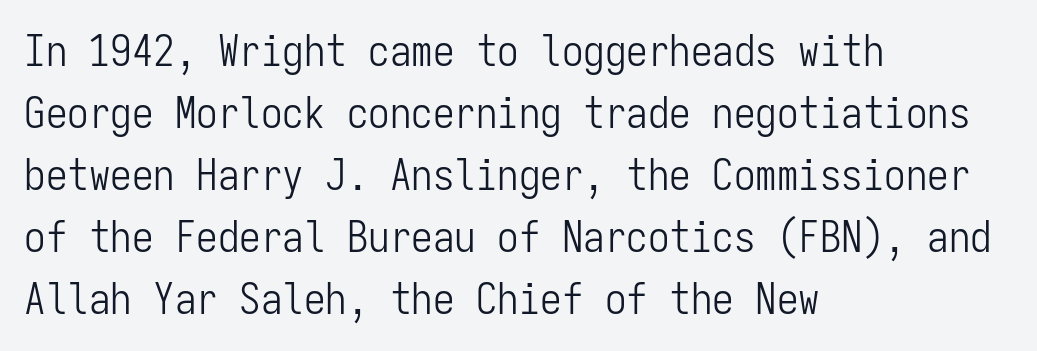
{"serif": "no", "italic": "no", "bold": "no", "weight": "light", "width": "condensed", "stroke_contrast": "low", "x_height": "medium", "monospaced": "yes", "underline": "no", "align": "left", "line_spacing": "normal", "line_spacing_ratio": 1.44, "letter_spacing": "normal", "letter_spacing_em": 0.0, "glyph_px": 43}
